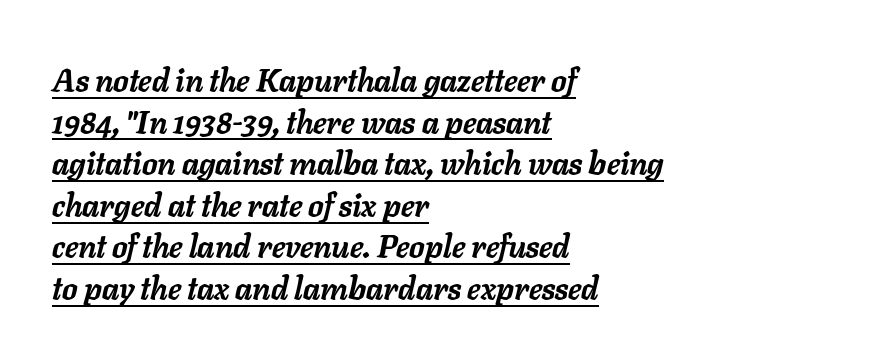
Glyph-to-glyph distance matches everyday printed text. Each letter keeps its own natural width here, so spacing adapts to shape. If you drew a line through each stem, it would be angled. The characters look thick and weighty, a clear bold. Left-aligned paragraph, ragged on the right.
